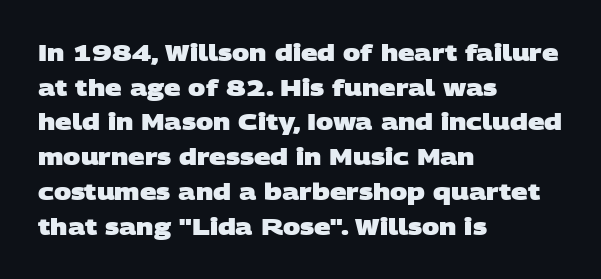
Q: Is the text bold? A: Yes.
Q: Is the text underlined? A: No.
Q: How is the paragraph aligned? A: Left-aligned.
Q: Is the spacing between letters normal or unusually wide? A: Normal.
Q: Is the spacing between lines tight, normal or loose? A: Normal.
